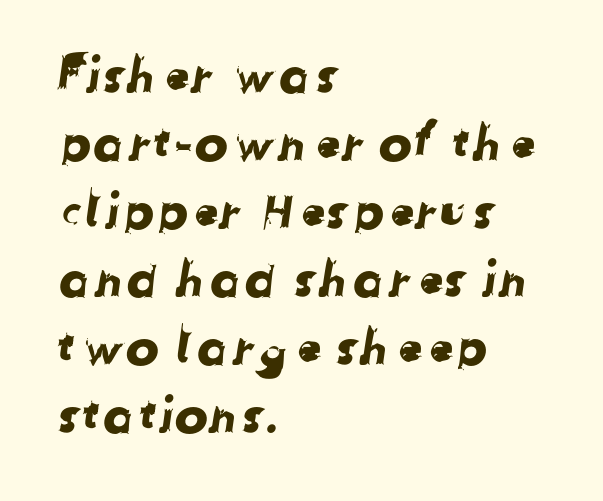
The image shows 50 px sans-serif type; set left-aligned, normal line spacing (1.36x), normal letter spacing, not underlined; low stroke contrast and a medium x-height.
